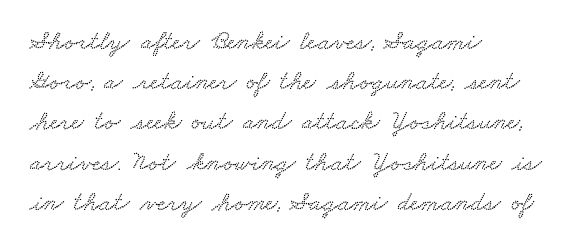
{"underline": "no", "align": "left", "line_spacing": "normal", "line_spacing_ratio": 1.49, "letter_spacing": "normal", "letter_spacing_em": 0.0, "glyph_px": 27}
